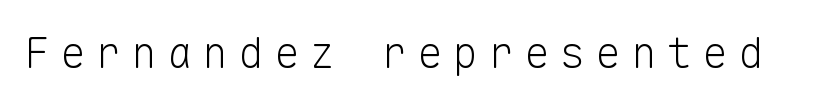
Q: Is the text bold? A: No.
Q: Is the text italic (slanted)? A: No, it is upright.
Q: Is the typeface a serif or a sans-serif typeface? A: Sans-serif.
Q: Is the text underlined? A: No.
Q: Is the spacing between letters normal or unusually wide? A: Unusually wide.
Q: Width (condensed, normal, or wide)? A: Normal.
Q: Stroke contrast? A: Low.
Q: x-height? A: Medium.
Q: Monospaced? A: Yes.
